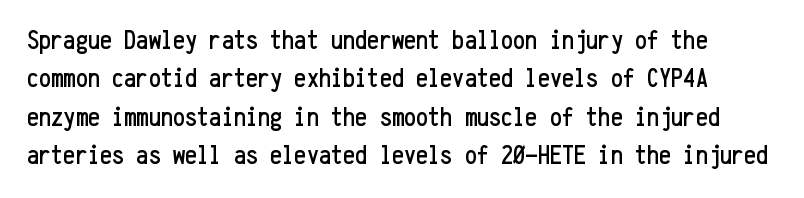
{"italic": "no", "underline": "no", "line_spacing": "normal", "line_spacing_ratio": 1.42, "letter_spacing": "normal", "letter_spacing_em": 0.0, "glyph_px": 27}
